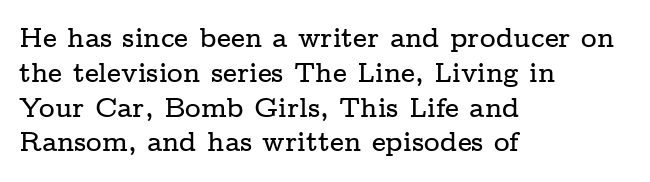
Q: Is the text italic (slanted)? A: No, it is upright.
Q: Is the text underlined? A: No.
Q: How is the paragraph aligned? A: Left-aligned.
Q: Is the spacing between letters normal or unusually wide? A: Normal.
Q: Is the spacing between lines tight, normal or loose? A: Normal.
